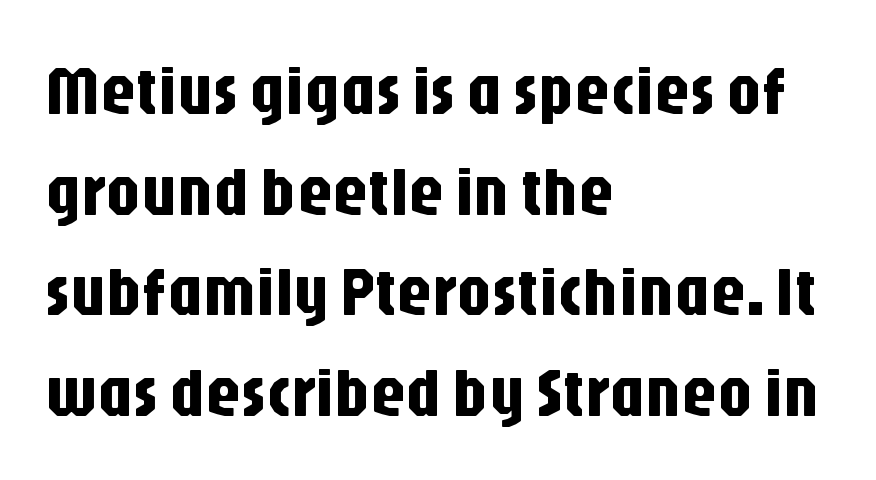
Q: Is the text italic (slanted)? A: No, it is upright.
Q: Is the typeface a serif or a sans-serif typeface? A: Sans-serif.
Q: Is the text underlined? A: No.
Q: How is the paragraph aligned? A: Left-aligned.
Q: Is the spacing between letters normal or unusually wide? A: Normal.
Q: Is the spacing between lines tight, normal or loose? A: Normal.
Q: Width (condensed, normal, or wide)? A: Condensed.
Q: Stroke contrast? A: Low.
Q: x-height? A: Large.
Q: Monospaced? A: No.
